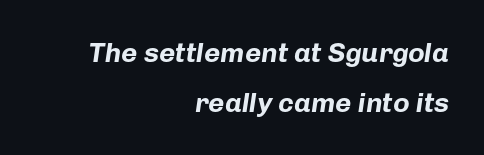
The image shows 28 px bold type, italic (leaning right); set right-aligned, line spacing 1.79x, normal letter spacing, not underlined; low stroke contrast and a medium x-height.
